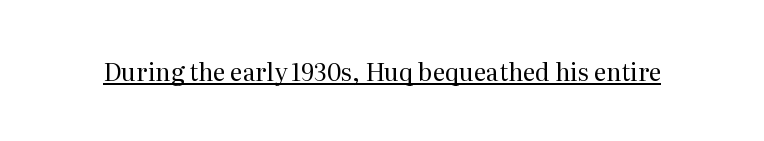
Q: Is the text bold? A: No.
Q: Is the text italic (slanted)? A: No, it is upright.
Q: Is the text underlined? A: Yes.
Q: Is the spacing between letters normal or unusually wide? A: Normal.
